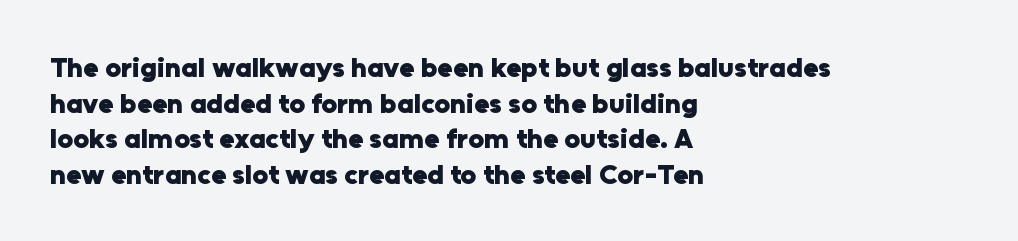
The image shows 28 px heavy sans-serif type, upright; set left-aligned, normal line spacing (1.27x), normal letter spacing, not underlined; low stroke contrast and a medium x-height.
